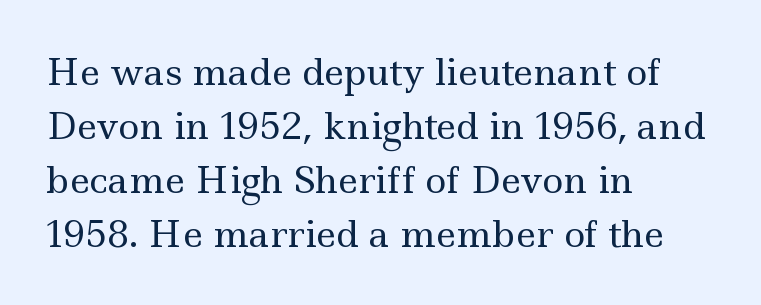
The image shows 36 px regular-weight, wide serif type, upright; set left-aligned, normal line spacing (1.5x), normal letter spacing, not underlined; a small x-height.
